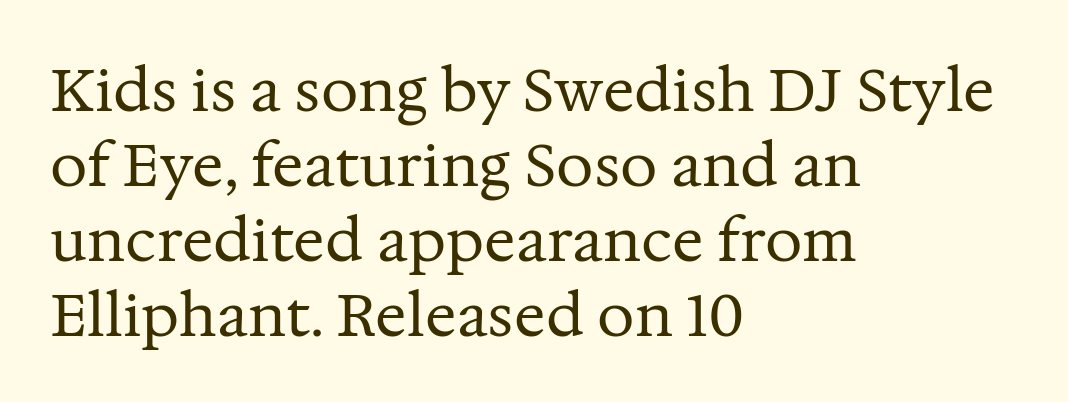
Q: Is the text bold? A: No.
Q: Is the text italic (slanted)? A: No, it is upright.
Q: Is the typeface a serif or a sans-serif typeface? A: Serif.
Q: Is the text underlined? A: No.
Q: How is the paragraph aligned? A: Left-aligned.
Q: Is the spacing between letters normal or unusually wide? A: Normal.
Q: Is the spacing between lines tight, normal or loose? A: Normal.
Q: Width (condensed, normal, or wide)? A: Normal.
Q: Stroke contrast? A: Medium.
Q: x-height? A: Medium.
Q: Monospaced? A: No.
